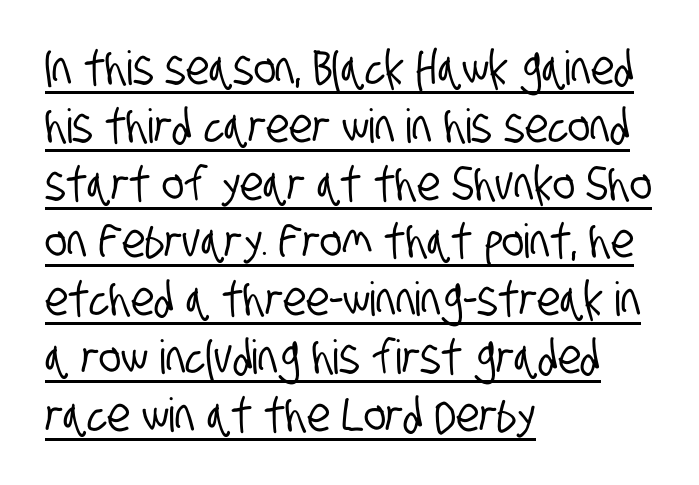
Q: Is the typeface a serif or a sans-serif typeface? A: Sans-serif.
Q: Is the text underlined? A: Yes.
Q: How is the paragraph aligned? A: Left-aligned.
Q: Is the spacing between letters normal or unusually wide? A: Normal.
Q: Width (condensed, normal, or wide)? A: Condensed.
Q: Stroke contrast? A: Low.
Q: x-height? A: Large.
Q: Monospaced? A: No.
